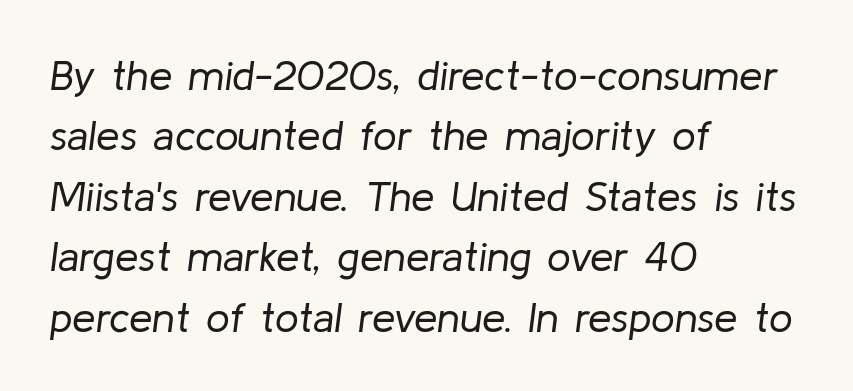
The image shows 42 px regular-weight type, italic (leaning right); set left-aligned, normal line spacing (1.44x), normal letter spacing, not underlined; low stroke contrast and a medium x-height.
